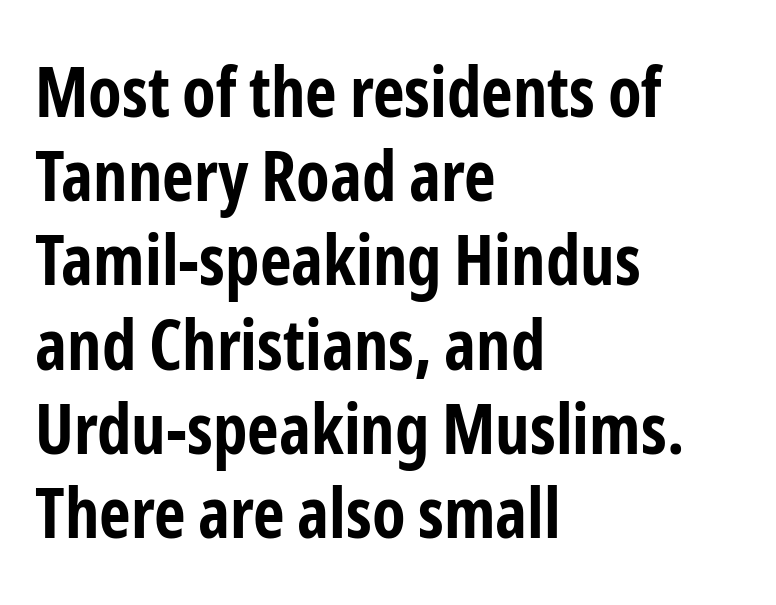
Q: Is the text bold? A: Yes.
Q: Is the text italic (slanted)? A: No, it is upright.
Q: Is the typeface a serif or a sans-serif typeface? A: Sans-serif.
Q: Is the text underlined? A: No.
Q: How is the paragraph aligned? A: Left-aligned.
Q: Is the spacing between letters normal or unusually wide? A: Normal.
Q: Width (condensed, normal, or wide)? A: Condensed.
Q: Stroke contrast? A: Low.
Q: x-height? A: Medium.
Q: Monospaced? A: No.
